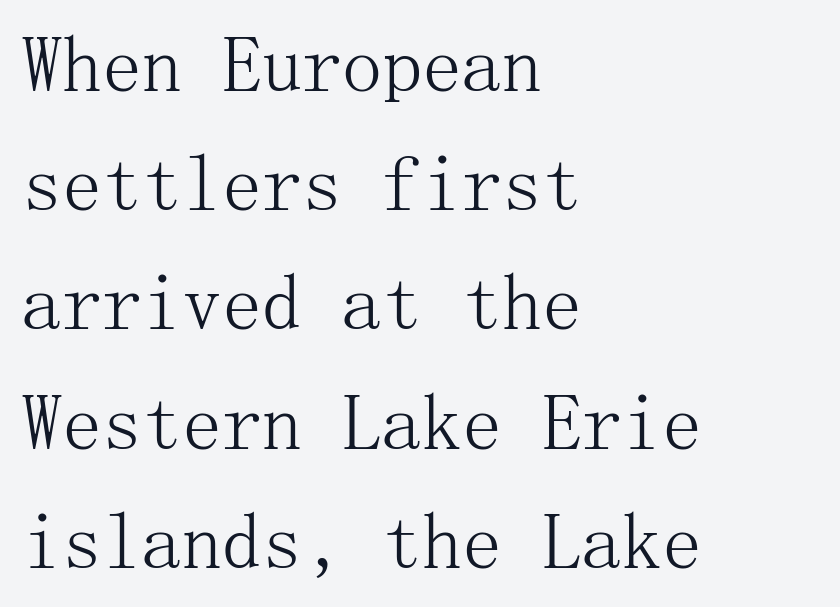
The image shows 80 px light serif type, upright; set left-aligned, normal line spacing (1.49x), normal letter spacing, not underlined; medium stroke contrast and a medium x-height.
